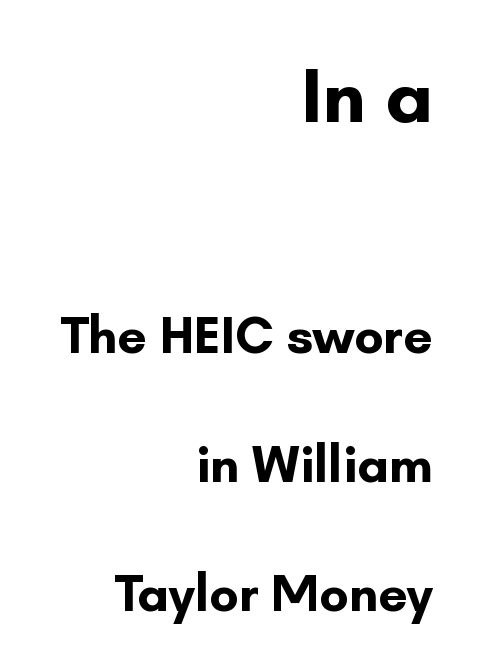
{"serif": "no", "italic": "no", "bold": "yes", "weight": "bold", "width": "normal", "stroke_contrast": "low", "x_height": "small", "monospaced": "no", "underline": "no", "align": "right", "line_spacing": "loose", "line_spacing_ratio": 2.48, "letter_spacing": "normal", "letter_spacing_em": 0.0, "larger_block": "first", "size_ratio": 1.5, "glyph_px": 78}
